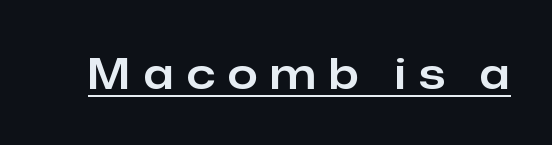
Q: Is the text italic (slanted)? A: No, it is upright.
Q: Is the typeface a serif or a sans-serif typeface? A: Sans-serif.
Q: Is the text underlined? A: Yes.
Q: Is the spacing between letters normal or unusually wide? A: Unusually wide.
Q: Width (condensed, normal, or wide)? A: Normal.
Q: Stroke contrast? A: Low.
Q: x-height? A: Medium.
Q: Monospaced? A: No.
